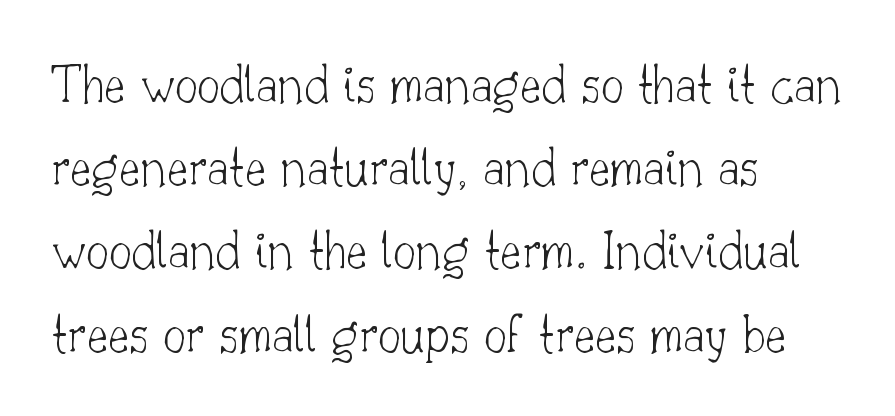
{"serif": "yes", "italic": "no", "bold": "no", "weight": "thin", "width": "normal", "stroke_contrast": "low", "x_height": "small", "monospaced": "no", "underline": "no", "align": "left", "line_spacing": "normal", "line_spacing_ratio": 1.46, "letter_spacing": "normal", "letter_spacing_em": 0.0, "glyph_px": 57}
